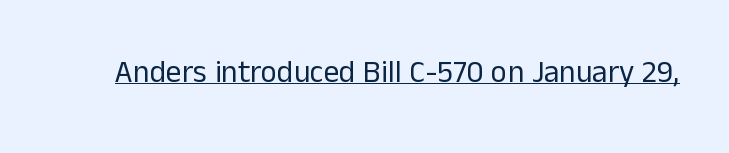
Q: Is the text bold? A: No.
Q: Is the text italic (slanted)? A: No, it is upright.
Q: Is the typeface a serif or a sans-serif typeface? A: Sans-serif.
Q: Is the text underlined? A: Yes.
Q: Is the spacing between letters normal or unusually wide? A: Normal.
Q: Width (condensed, normal, or wide)? A: Normal.
Q: Stroke contrast? A: Low.
Q: x-height? A: Medium.
Q: Monospaced? A: No.
